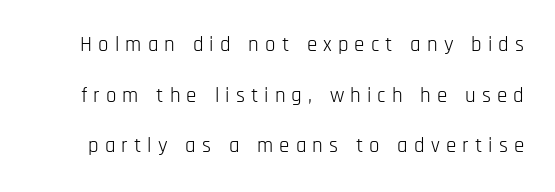
{"italic": "no", "bold": "no", "underline": "no", "line_spacing": "loose", "line_spacing_ratio": 2.41, "letter_spacing": "wide", "letter_spacing_em": 0.29, "glyph_px": 21}
